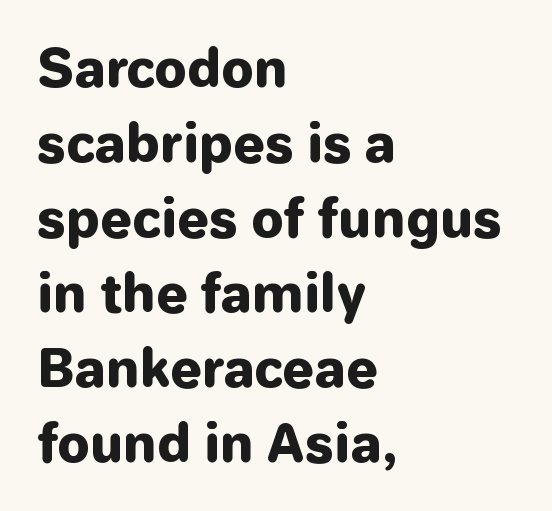
{"serif": "no", "italic": "no", "bold": "yes", "weight": "heavy", "width": "normal", "stroke_contrast": "low", "x_height": "medium", "monospaced": "no", "underline": "no", "align": "left", "line_spacing": "normal", "line_spacing_ratio": 1.47, "letter_spacing": "normal", "letter_spacing_em": 0.0, "glyph_px": 51}
